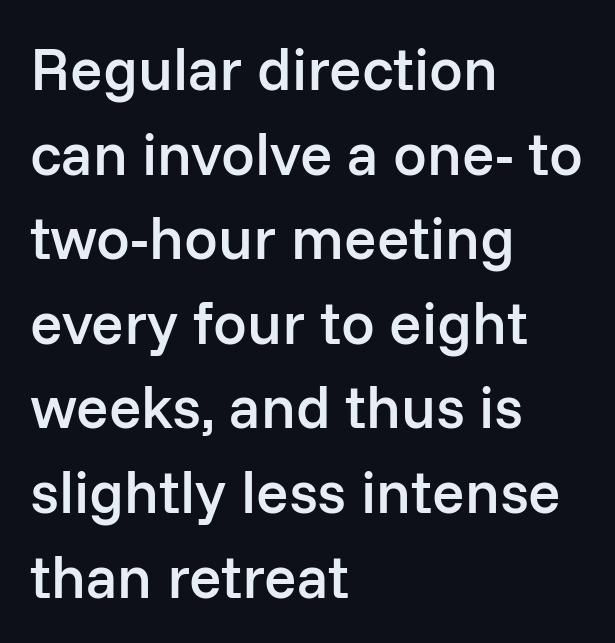
Q: Is the text bold? A: Semi-bold.
Q: Is the text italic (slanted)? A: No, it is upright.
Q: Is the typeface a serif or a sans-serif typeface? A: Sans-serif.
Q: Is the text underlined? A: No.
Q: How is the paragraph aligned? A: Left-aligned.
Q: Is the spacing between letters normal or unusually wide? A: Normal.
Q: Is the spacing between lines tight, normal or loose? A: Normal.
Q: Width (condensed, normal, or wide)? A: Normal.
Q: Stroke contrast? A: Low.
Q: x-height? A: Medium.
Q: Monospaced? A: No.
